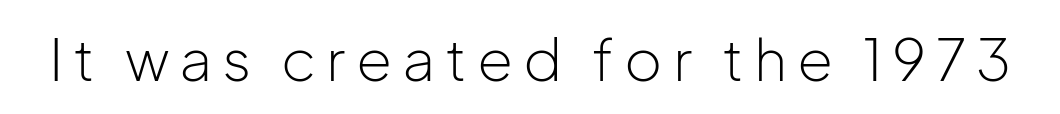
{"serif": "no", "italic": "no", "bold": "no", "weight": "light", "width": "normal", "stroke_contrast": "low", "x_height": "medium", "monospaced": "no", "underline": "no", "glyph_px": 58}
